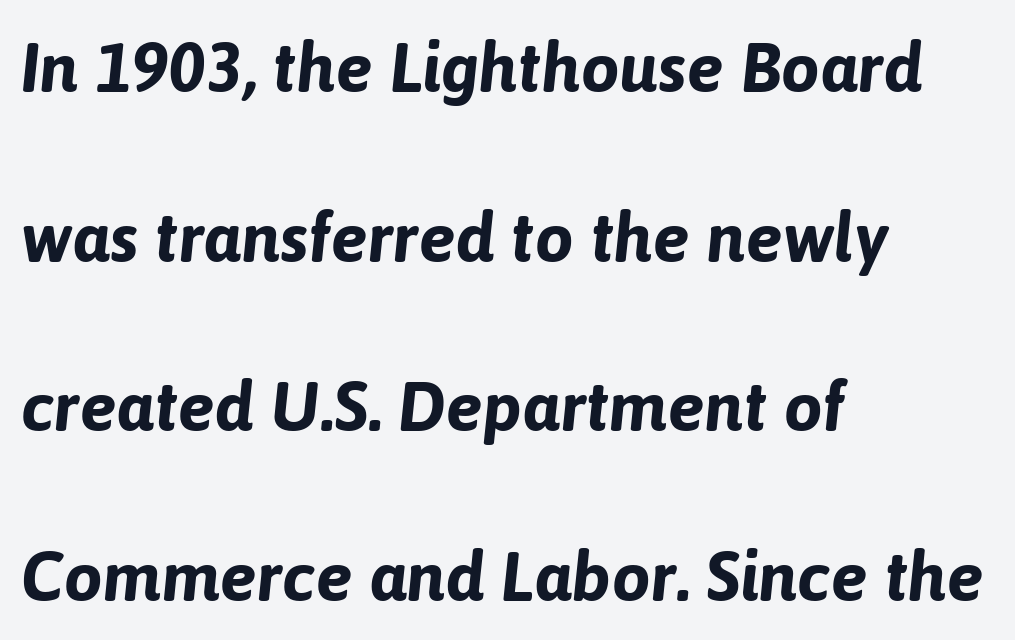
Each line starts at the same left margin while the right side varies. These lines stand farther apart than default settings would place them. Every letter is thick-stroked: bold, no question. Note the varied advance widths — an 'i' is clearly narrower than an 'm'. Characters are canted at an angle relative to the baseline's perpendicular. Underlining? Definitely not there.
